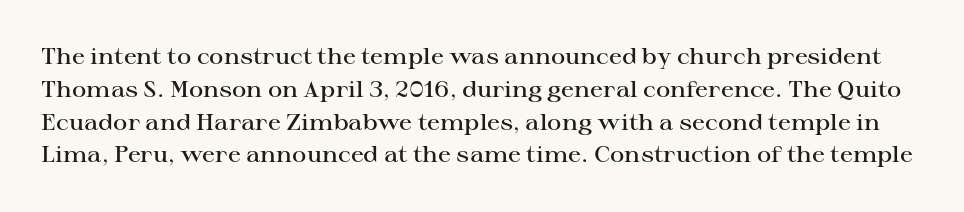
{"italic": "no", "bold": "semi", "underline": "no", "line_spacing": "normal", "line_spacing_ratio": 1.49, "letter_spacing": "normal", "letter_spacing_em": 0.0, "glyph_px": 22}
